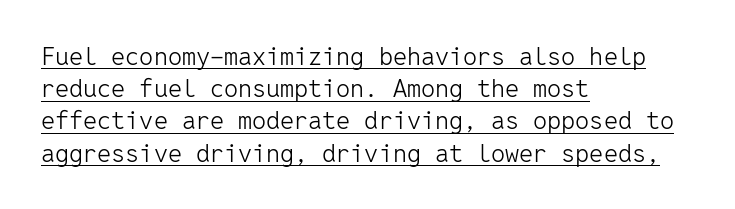
{"italic": "no", "bold": "no", "underline": "yes", "align": "left", "line_spacing": "normal", "line_spacing_ratio": 1.29, "letter_spacing": "normal", "letter_spacing_em": 0.0, "glyph_px": 25}
